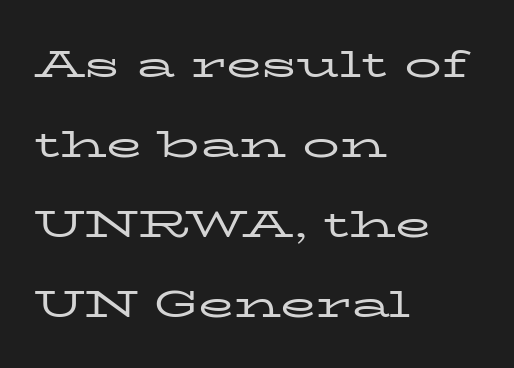
{"serif": "yes", "italic": "no", "bold": "no", "weight": "regular", "width": "wide", "stroke_contrast": "low", "x_height": "medium", "monospaced": "no", "underline": "no", "align": "left", "line_spacing": "loose", "line_spacing_ratio": 2.16, "letter_spacing": "normal", "letter_spacing_em": 0.0, "glyph_px": 37}
